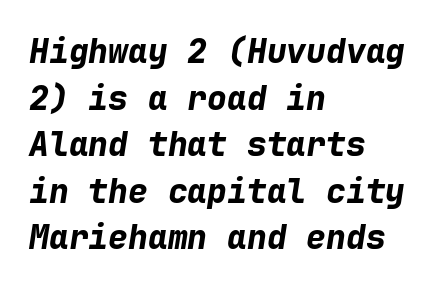
The image shows 33 px bold type, italic (leaning right), monospaced; set left-aligned, normal line spacing (1.41x), normal letter spacing, not underlined; low stroke contrast and a medium x-height.
